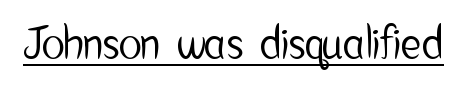
Compared with typical body copy, the letter spacing here is the same. The letters carry no serifs — their stems end cleanly without finishing strokes. Note the varied advance widths — an 'i' is clearly narrower than an 'm'. The rendered words wear a rule along their underside.
